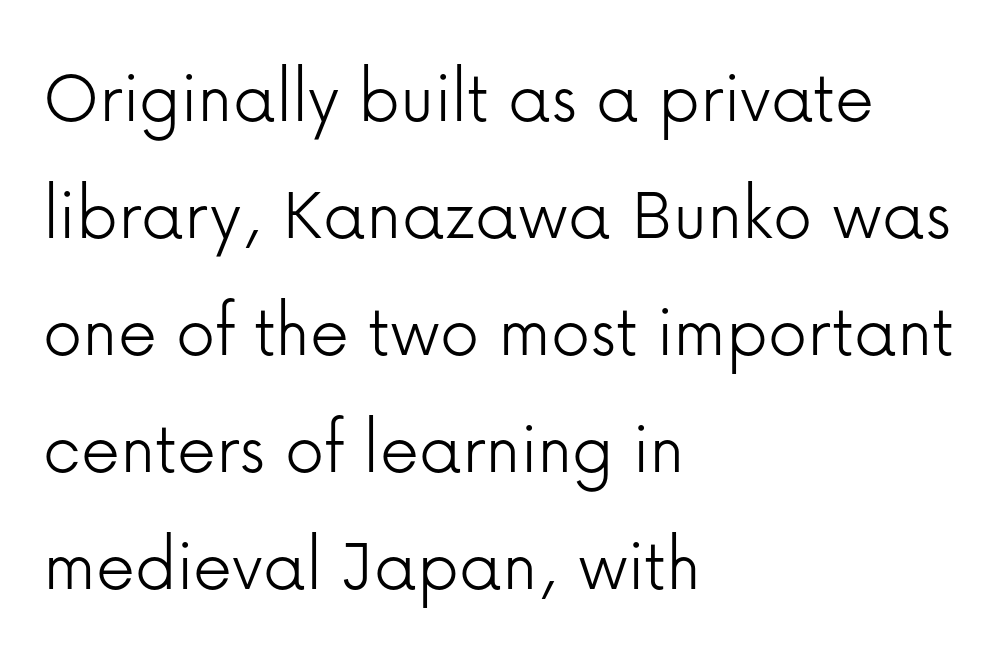
Q: Is the text bold? A: No.
Q: Is the text italic (slanted)? A: No, it is upright.
Q: Is the typeface a serif or a sans-serif typeface? A: Sans-serif.
Q: Is the text underlined? A: No.
Q: How is the paragraph aligned? A: Left-aligned.
Q: Is the spacing between letters normal or unusually wide? A: Normal.
Q: Is the spacing between lines tight, normal or loose? A: Normal.
Q: Width (condensed, normal, or wide)? A: Normal.
Q: Stroke contrast? A: Low.
Q: x-height? A: Medium.
Q: Monospaced? A: No.
